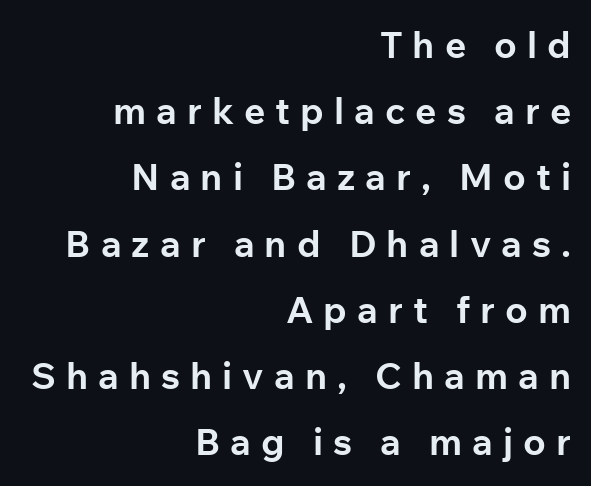
No feet cap the strokes, marking this as sans-serif type. Compared with a flush-left layout, this one pins lines to the opposite, right side. In terms of letterspacing, this is a distinctly airy, spread setting. These words are printed bold, with thick strokes throughout. The space beneath each line is pristine and unruled.
